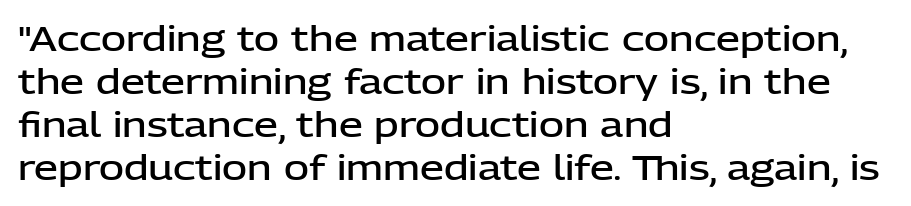
Q: Is the text bold? A: Semi-bold.
Q: Is the text italic (slanted)? A: No, it is upright.
Q: Is the typeface a serif or a sans-serif typeface? A: Sans-serif.
Q: Is the text underlined? A: No.
Q: How is the paragraph aligned? A: Left-aligned.
Q: Is the spacing between letters normal or unusually wide? A: Normal.
Q: Is the spacing between lines tight, normal or loose? A: Normal.
Q: Width (condensed, normal, or wide)? A: Normal.
Q: Stroke contrast? A: Low.
Q: x-height? A: Medium.
Q: Monospaced? A: No.
